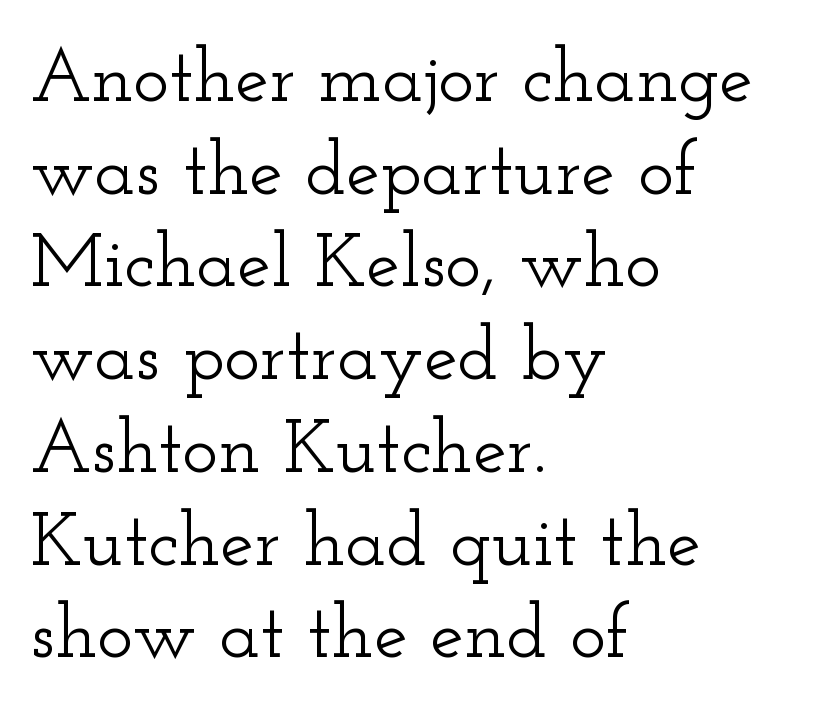
Q: Is the text italic (slanted)? A: No, it is upright.
Q: Is the typeface a serif or a sans-serif typeface? A: Serif.
Q: Is the text underlined? A: No.
Q: How is the paragraph aligned? A: Left-aligned.
Q: Is the spacing between letters normal or unusually wide? A: Normal.
Q: Width (condensed, normal, or wide)? A: Wide.
Q: Stroke contrast? A: Low.
Q: x-height? A: Small.
Q: Monospaced? A: No.
